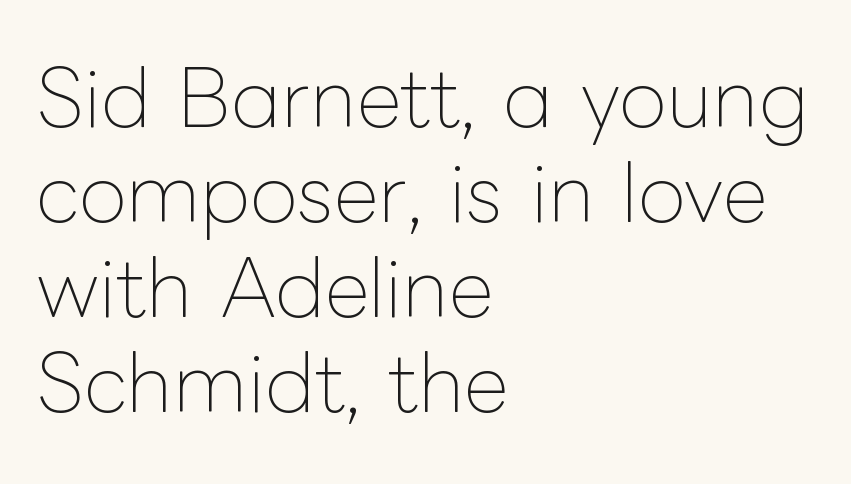
Every character sits straight up, as roman type does. Check under the words: just untouched page. The typesetting does not lean heavy: it is not bold. The letterforms sit shoulder to shoulder at normal distance. A typesetter would call this proportional, since set widths differ per character. Leftover space on each line is placed entirely after the last word.
